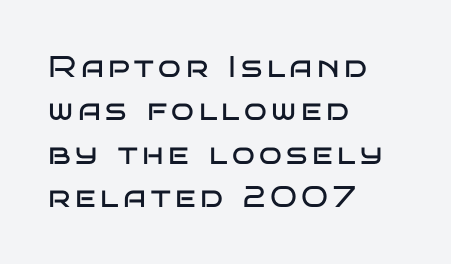
The image shows 30 px regular-weight, wide sans-serif type, upright; set left-aligned, normal line spacing (1.45x), not underlined; low stroke contrast and a large x-height.
